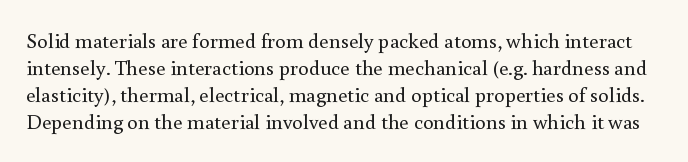
The image shows 21 px text type, upright; set normal line spacing (1.29x), normal letter spacing, not underlined.
